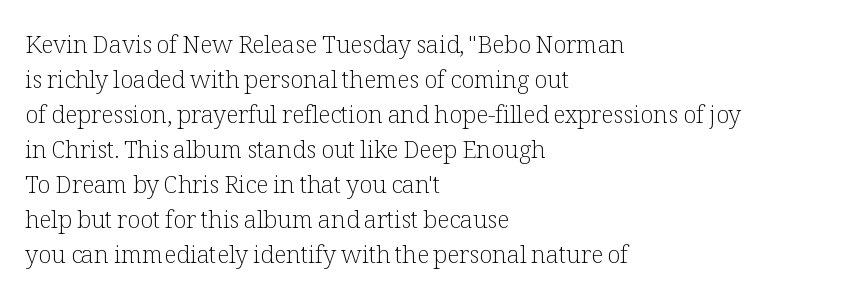
No word sits above an underline. This is the regular roman posture of the typeface. The lines in this sample share a left origin and differ only in where they stop. Successive baselines arrive at the customary interval.
